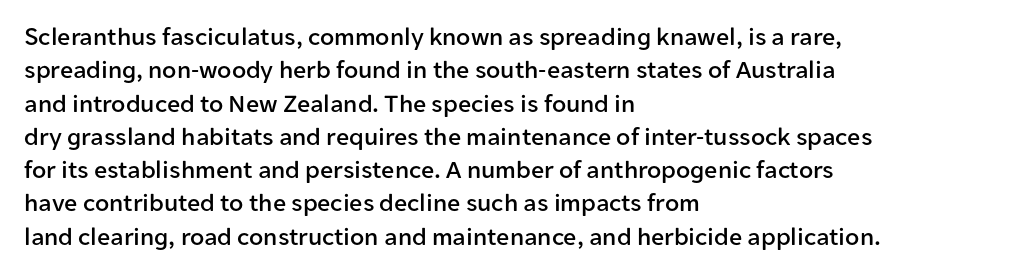
Q: Is the text italic (slanted)? A: No, it is upright.
Q: Is the text underlined? A: No.
Q: How is the paragraph aligned? A: Left-aligned.
Q: Is the spacing between letters normal or unusually wide? A: Normal.
Q: Is the spacing between lines tight, normal or loose? A: Normal.
